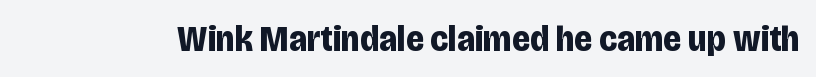
The image shows 37 px bold, condensed sans-serif type, upright; set normal letter spacing, not underlined; low stroke contrast and a large x-height.
